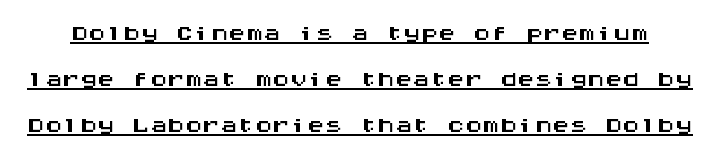
{"serif": "no", "italic": "no", "width": "wide", "stroke_contrast": "medium", "x_height": "large", "monospaced": "yes", "underline": "yes", "line_spacing": "normal", "line_spacing_ratio": 1.31, "letter_spacing": "normal", "letter_spacing_em": 0.0, "glyph_px": 35}
